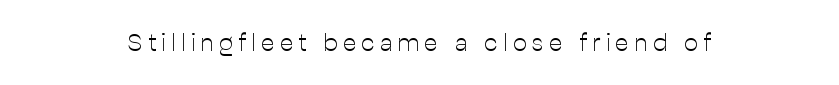
The image shows 25 px text type, upright; set centered, unusually wide letter spacing (+0.21 em), not underlined.
